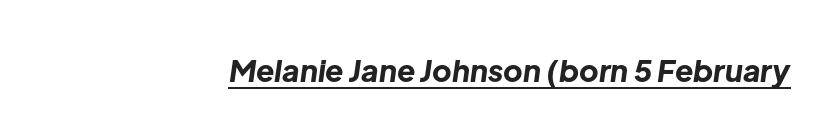
The image shows 30 px bold type, italic (leaning right); set normal letter spacing, underlined; low stroke contrast and a medium x-height.
